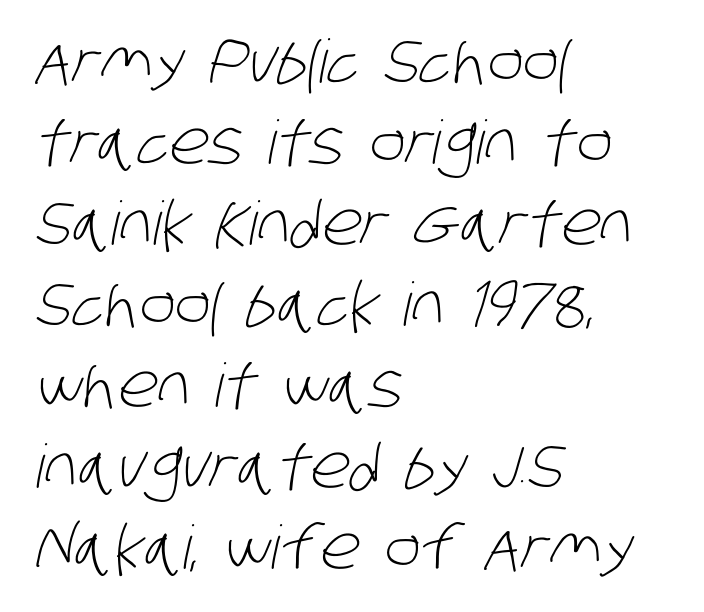
Q: Is the text bold? A: No.
Q: Is the typeface a serif or a sans-serif typeface? A: Sans-serif.
Q: Is the text underlined? A: No.
Q: How is the paragraph aligned? A: Left-aligned.
Q: Is the spacing between letters normal or unusually wide? A: Normal.
Q: Is the spacing between lines tight, normal or loose? A: Normal.
Q: Width (condensed, normal, or wide)? A: Condensed.
Q: Stroke contrast? A: Low.
Q: x-height? A: Large.
Q: Monospaced? A: No.
